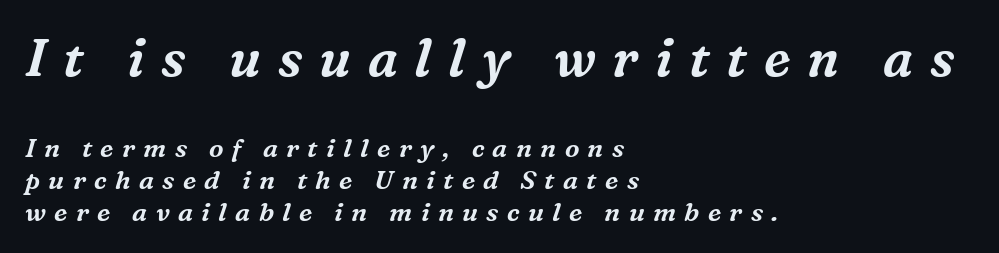
The image shows 52 px serif type, italic (leaning right); set left-aligned, line spacing 1.23x, unusually wide letter spacing (+0.32 em), not underlined; the first (top) block is 2.0x larger; medium stroke contrast and a medium x-height.
